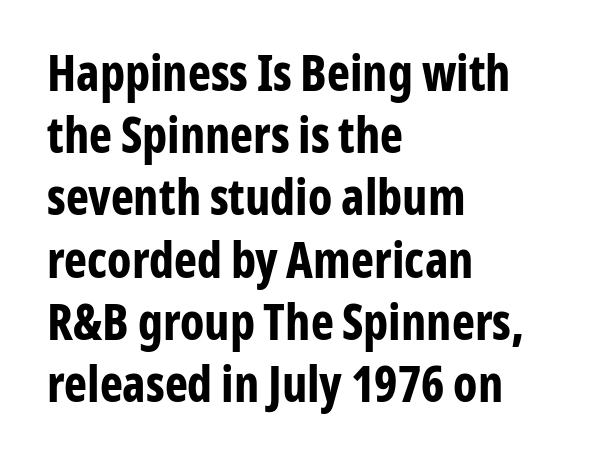
The image shows 49 px bold, condensed sans-serif type, upright; set left-aligned, normal line spacing (1.27x), normal letter spacing, not underlined; low stroke contrast and a medium x-height.
